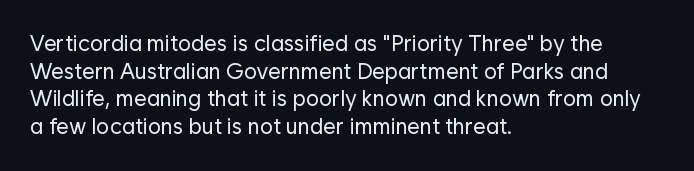
Q: Is the text bold? A: No.
Q: Is the text italic (slanted)? A: No, it is upright.
Q: Is the text underlined? A: No.
Q: How is the paragraph aligned? A: Left-aligned.
Q: Is the spacing between letters normal or unusually wide? A: Normal.
Q: Is the spacing between lines tight, normal or loose? A: Normal.
